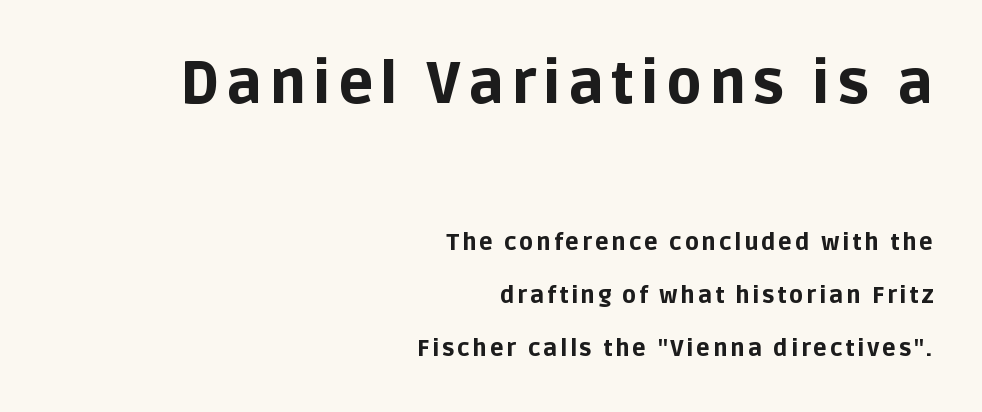
Q: Is the text bold? A: Yes.
Q: Is the text italic (slanted)? A: No, it is upright.
Q: Is the typeface a serif or a sans-serif typeface? A: Sans-serif.
Q: Is the text underlined? A: No.
Q: How is the paragraph aligned? A: Right-aligned.
Q: Is the spacing between lines tight, normal or loose? A: Loose.
Q: Which block of text is set in a larger size, the first (top) or the second (bottom)? A: The first (top) one.
Q: Width (condensed, normal, or wide)? A: Normal.
Q: Stroke contrast? A: Low.
Q: x-height? A: Large.
Q: Monospaced? A: No.
